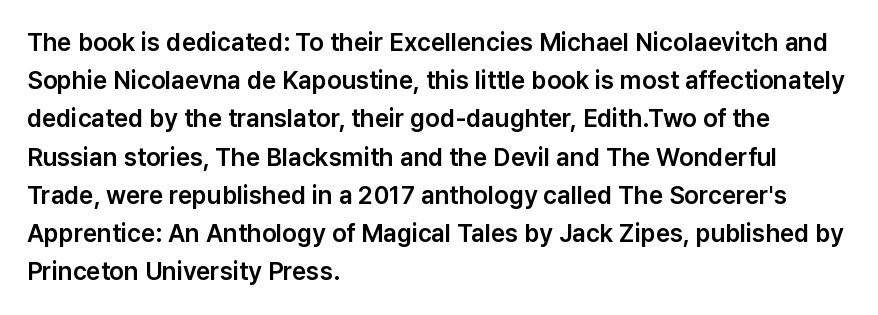
Q: Is the text italic (slanted)? A: No, it is upright.
Q: Is the text underlined? A: No.
Q: How is the paragraph aligned? A: Left-aligned.
Q: Is the spacing between letters normal or unusually wide? A: Normal.
Q: Is the spacing between lines tight, normal or loose? A: Normal.
